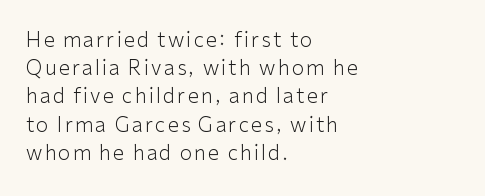
Q: Is the text bold? A: No.
Q: Is the text italic (slanted)? A: No, it is upright.
Q: Is the text underlined? A: No.
Q: How is the paragraph aligned? A: Left-aligned.
Q: Is the spacing between lines tight, normal or loose? A: Normal.
